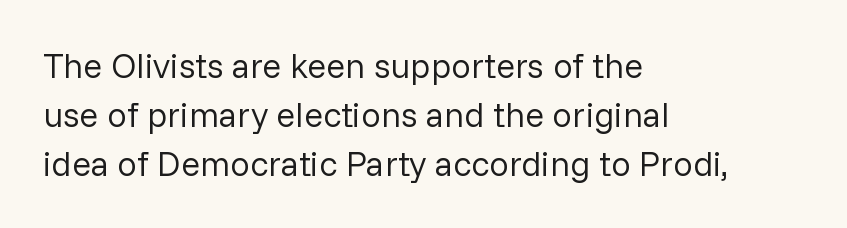
The text was rendered using a sans face with plain stroke endings. Words appear dense and cohesive because spacing is normal. This sample has the flowing, uneven cadence of proportional lettering. Every character sits straight up, as roman type does.
